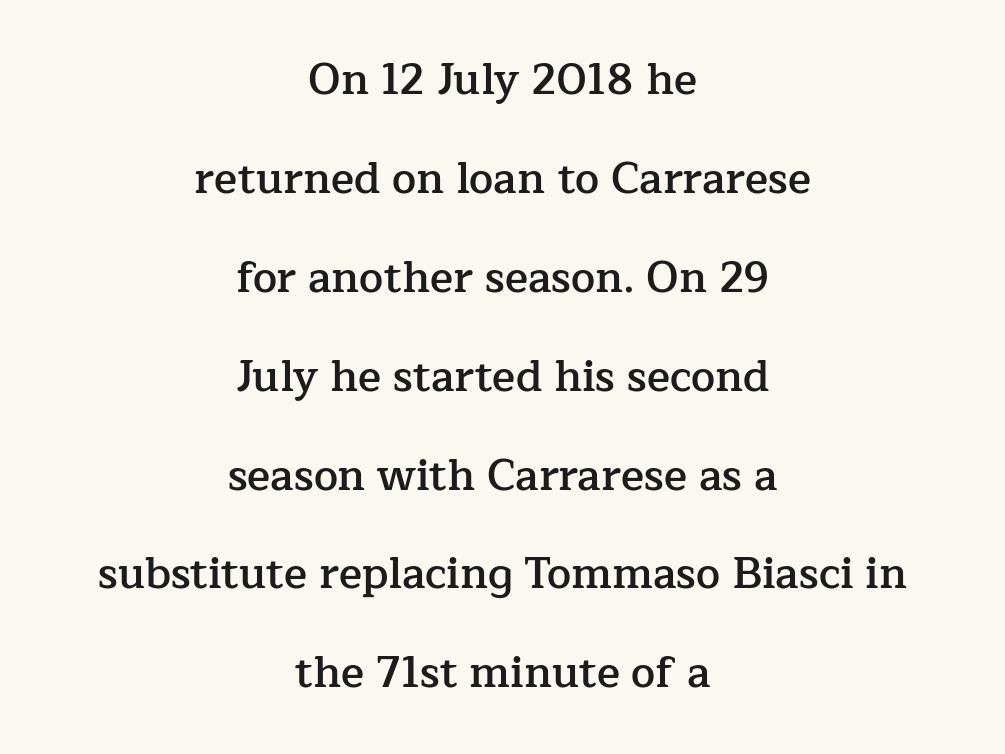
Q: Is the text bold? A: Semi-bold.
Q: Is the text italic (slanted)? A: No, it is upright.
Q: Is the typeface a serif or a sans-serif typeface? A: Serif.
Q: Is the text underlined? A: No.
Q: How is the paragraph aligned? A: Centered.
Q: Is the spacing between letters normal or unusually wide? A: Normal.
Q: Is the spacing between lines tight, normal or loose? A: Loose.
Q: Width (condensed, normal, or wide)? A: Normal.
Q: Stroke contrast? A: Low.
Q: x-height? A: Medium.
Q: Monospaced? A: No.
